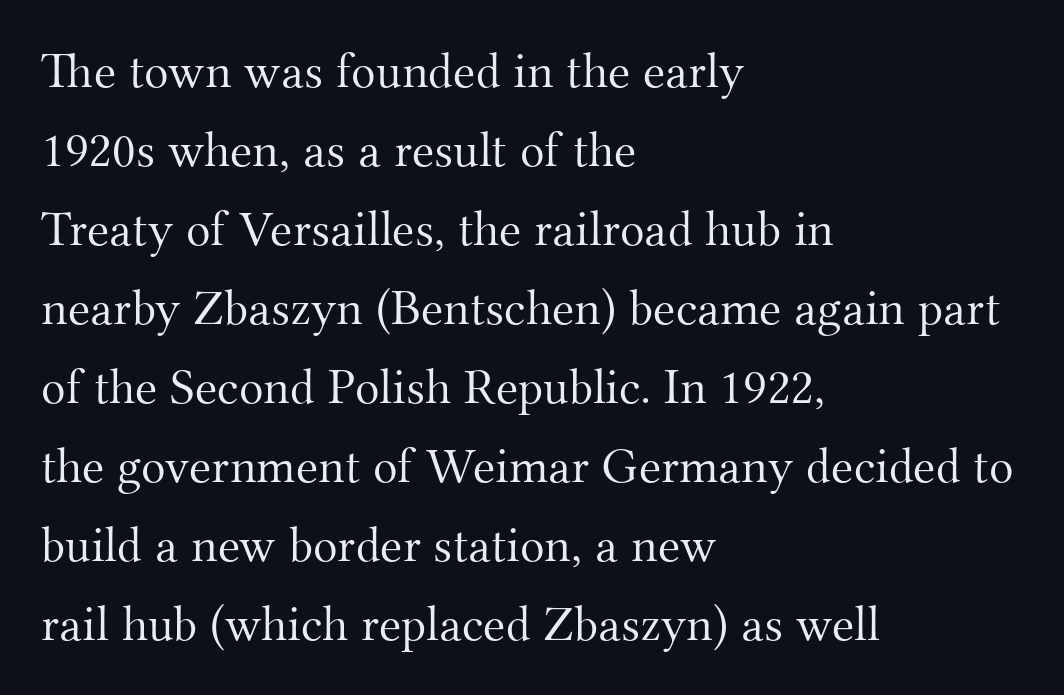
{"serif": "yes", "italic": "no", "bold": "no", "weight": "light", "width": "normal", "stroke_contrast": "medium", "x_height": "small", "monospaced": "no", "underline": "no", "align": "left", "line_spacing": "normal", "line_spacing_ratio": 1.55, "letter_spacing": "normal", "letter_spacing_em": 0.0, "glyph_px": 51}
